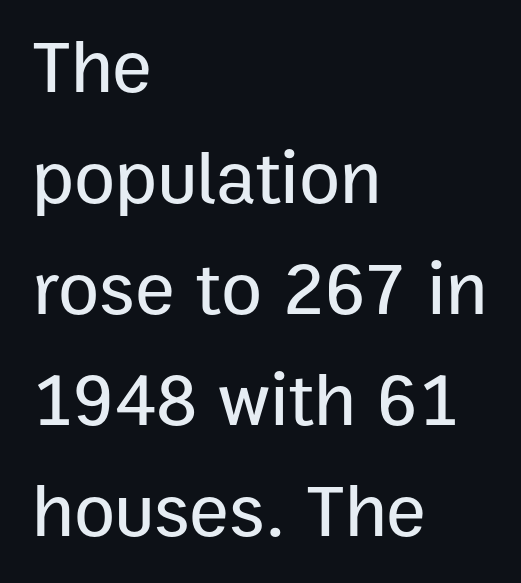
{"serif": "no", "italic": "no", "width": "normal", "stroke_contrast": "low", "x_height": "medium", "monospaced": "no", "underline": "no", "align": "left", "line_spacing": "normal", "line_spacing_ratio": 1.48, "letter_spacing": "normal", "letter_spacing_em": 0.0, "glyph_px": 75}
